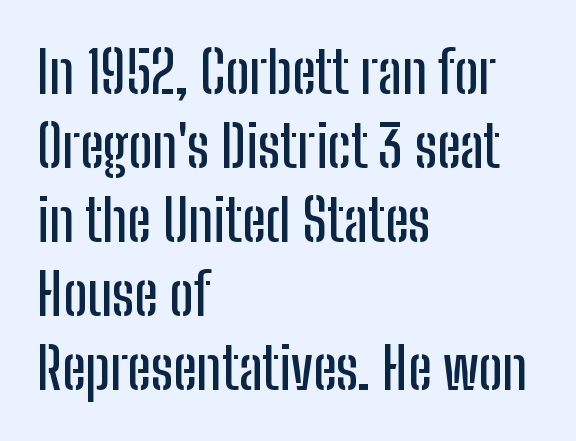
The image shows 57 px condensed sans-serif type, upright; set left-aligned, normal line spacing (1.3x), normal letter spacing, not underlined; low stroke contrast and a medium x-height.
